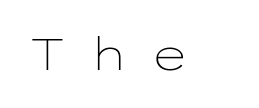
The face used here is rendered with a markedly widened letterfit. Lines of text with bare space underneath. Tall strokes in this sample are plumb rather than angled. These lines are composed in type without serifs. No extra ink here — the face is not bold.
